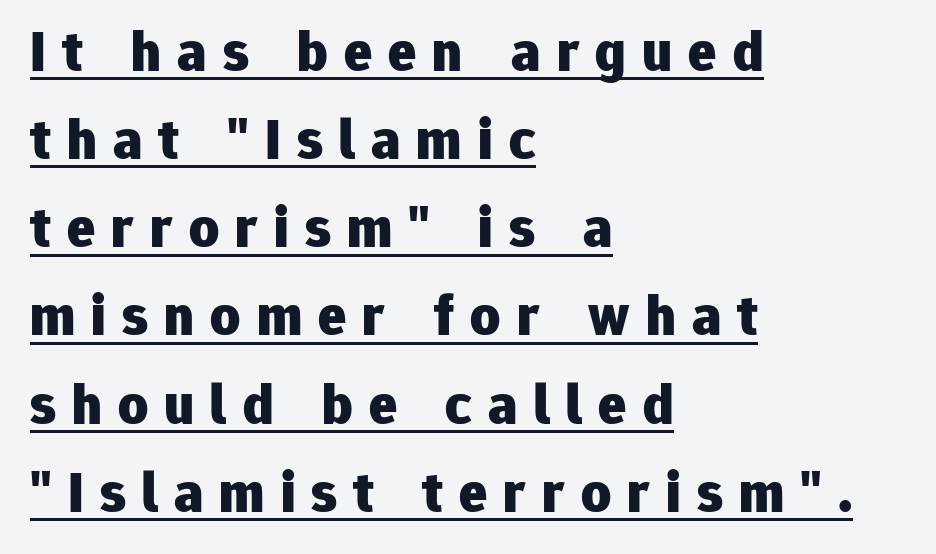
The rendering uses a moderate line-height, typical for paragraphs. Note: no serifs on the glyphs. As a designer I'd log this as weight 700, bold. The sample's only ornament is a line tracing under the words.
